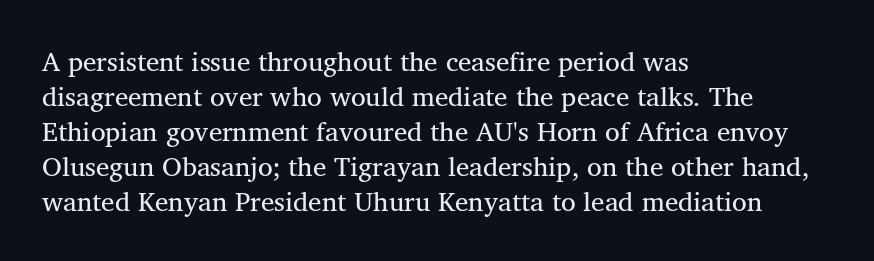
The image shows 27 px text type, upright; set left-aligned, normal line spacing (1.3x), normal letter spacing, not underlined.
